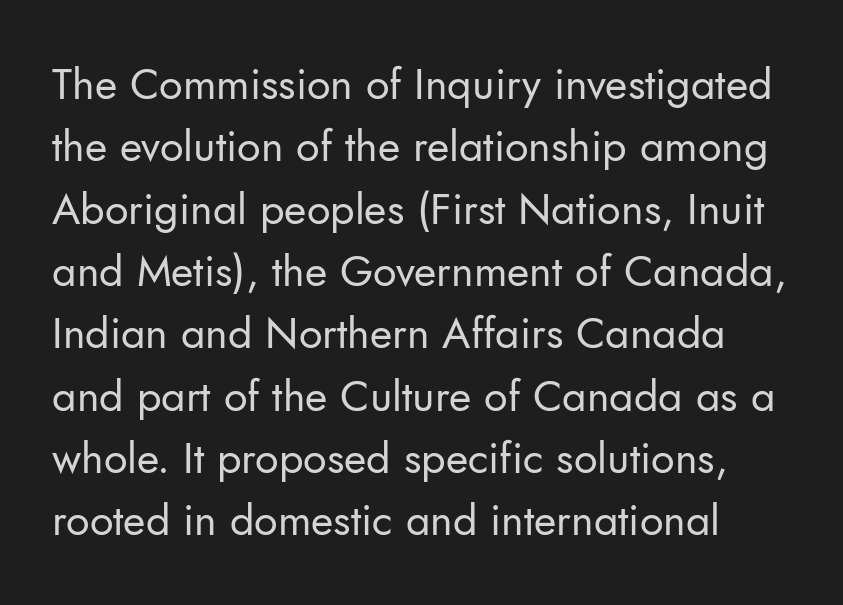
{"serif": "no", "italic": "no", "bold": "no", "weight": "regular", "width": "normal", "stroke_contrast": "low", "x_height": "small", "monospaced": "no", "underline": "no", "line_spacing": "normal", "line_spacing_ratio": 1.45, "letter_spacing": "normal", "letter_spacing_em": 0.0, "glyph_px": 43}
